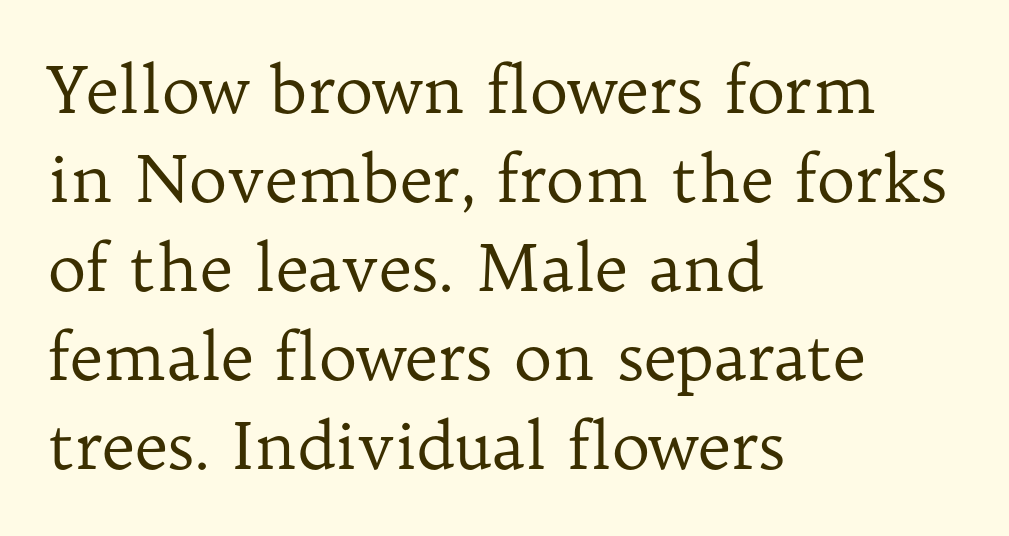
{"serif": "yes", "italic": "no", "bold": "no", "weight": "regular", "width": "normal", "stroke_contrast": "low", "x_height": "medium", "monospaced": "no", "underline": "no", "align": "left", "line_spacing": "normal", "line_spacing_ratio": 1.37, "letter_spacing": "normal", "letter_spacing_em": 0.0, "glyph_px": 65}
